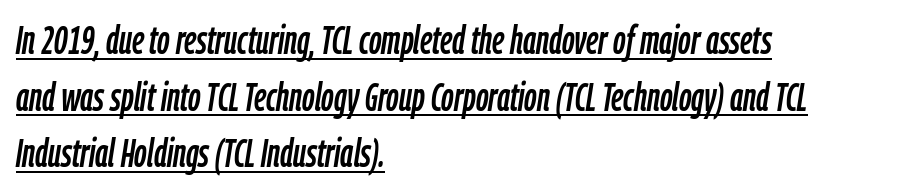
{"italic": "yes", "lean": "right", "slant_degrees": 9, "width": "condensed", "stroke_contrast": "low", "x_height": "medium", "monospaced": "no", "underline": "yes", "align": "left", "line_spacing": "normal", "line_spacing_ratio": 1.45, "letter_spacing": "normal", "letter_spacing_em": 0.0, "glyph_px": 39}
